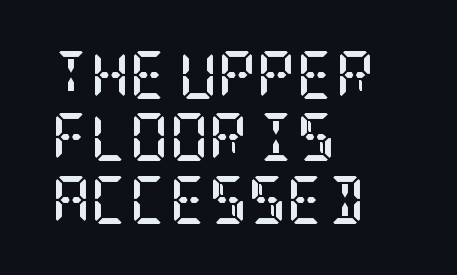
Here the glyphs are tracked normally, forming tight word shapes. Leftover space on each line is placed entirely after the last word. The passage shown is typeset with a serif family. Type without underlining.
